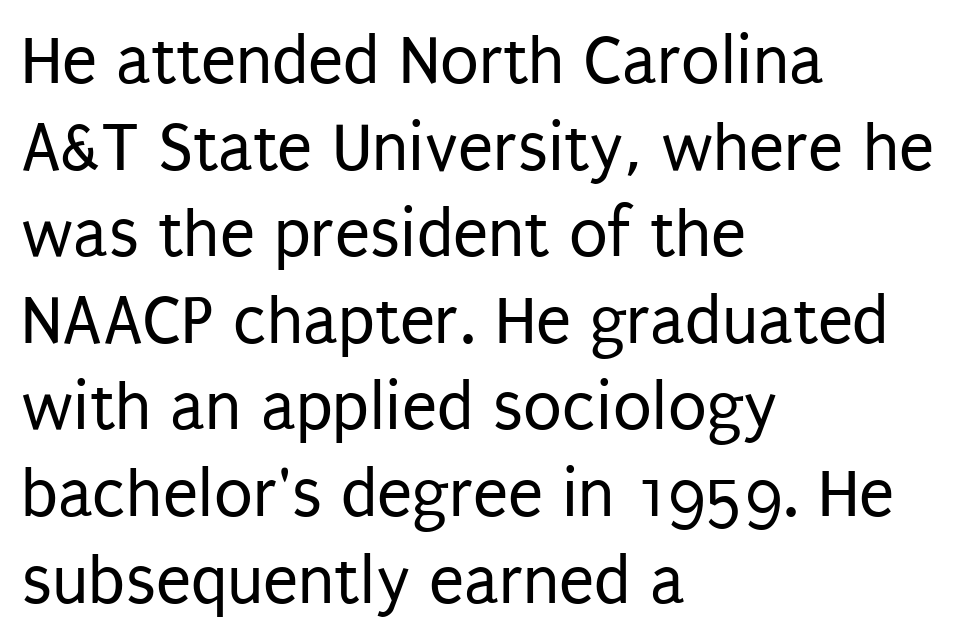
The characters display no serif detailing; their extremities are plain. Check the space under the baseline: it is left empty. On a weight scale, this lands at 450 or below. Horizontal alignment here is leftward, the default for most running prose. Style check: upright. Think of a printed novel: that variable character pitch is what you see here.
